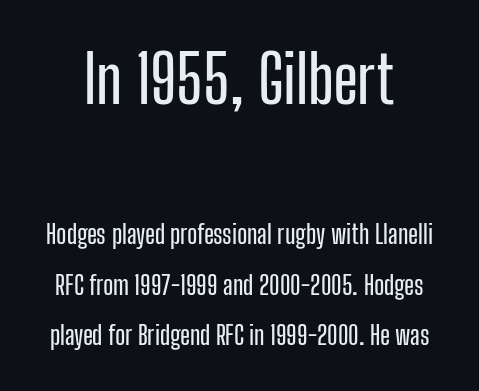
Q: Is the text italic (slanted)? A: No, it is upright.
Q: Is the typeface a serif or a sans-serif typeface? A: Sans-serif.
Q: Is the text underlined? A: No.
Q: Is the spacing between letters normal or unusually wide? A: Normal.
Q: Is the spacing between lines tight, normal or loose? A: Loose.
Q: Which block of text is set in a larger size, the first (top) or the second (bottom)? A: The first (top) one.
Q: Width (condensed, normal, or wide)? A: Condensed.
Q: Stroke contrast? A: Low.
Q: x-height? A: Medium.
Q: Monospaced? A: No.
